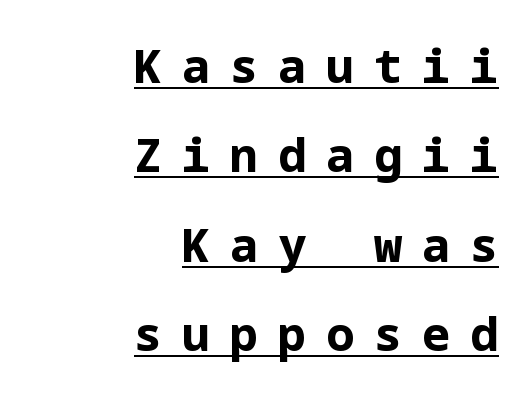
{"serif": "no", "italic": "no", "bold": "yes", "weight": "bold", "width": "normal", "stroke_contrast": "low", "x_height": "medium", "underline": "yes", "align": "right", "line_spacing": "loose", "line_spacing_ratio": 1.9, "letter_spacing": "wide", "letter_spacing_em": 0.42, "glyph_px": 47}
